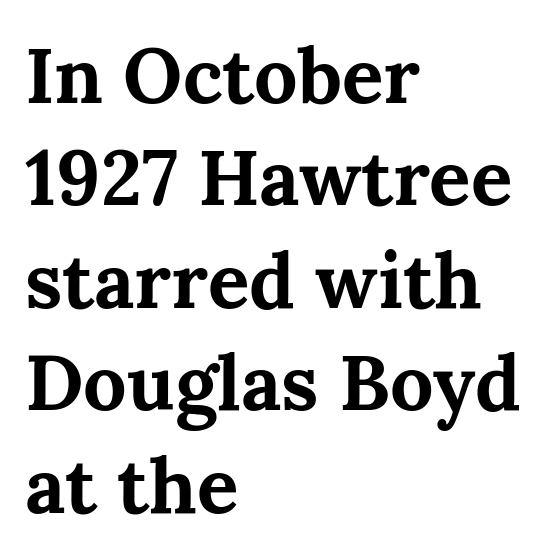
Q: Is the text bold? A: Yes.
Q: Is the text italic (slanted)? A: No, it is upright.
Q: Is the typeface a serif or a sans-serif typeface? A: Serif.
Q: Is the text underlined? A: No.
Q: How is the paragraph aligned? A: Left-aligned.
Q: Is the spacing between letters normal or unusually wide? A: Normal.
Q: Is the spacing between lines tight, normal or loose? A: Normal.
Q: Width (condensed, normal, or wide)? A: Normal.
Q: Stroke contrast? A: Medium.
Q: x-height? A: Medium.
Q: Monospaced? A: No.
